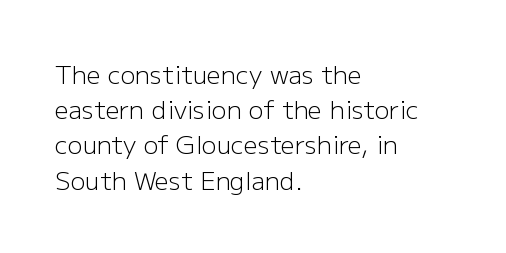
Weight: not bold — regular or lighter. Summary of vertical rhythm: regular, with standard interline spacing. Italic? Not at all — the glyphs are vertical. Words appear dense and cohesive because spacing is normal. Glance below the letters and you will spot only blank space.
